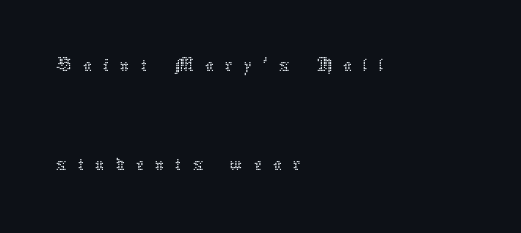
Anything drawn beneath the words? Only blank space. Does extra space separate the letters? Yes, quite a lot of it. Here the designer chose a conventional face with non-uniform glyph widths. The lines in this sample share a left origin and differ only in where they stop. Characters remain perfectly vertical along every line. This reads as an unemphasized weight, regular at the heaviest.
